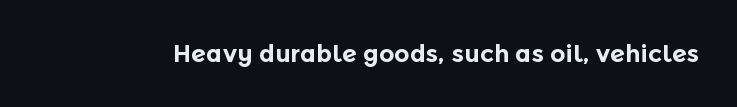
What stands out about the letter spacing? Nothing — it is the standard amount. Upright lettering throughout. Bold? Absolutely — the strokes are thick and heavy. The glyphs are unaccompanied by any horizontal stroke below them.
